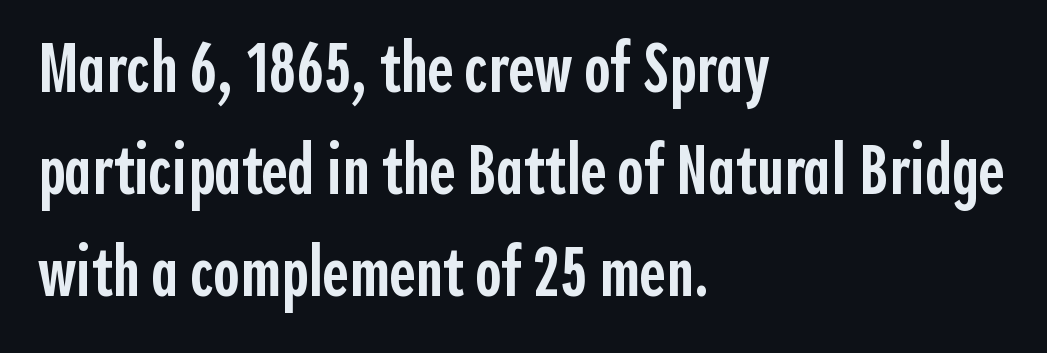
The image shows 71 px semibold, condensed sans-serif type, upright; set left-aligned, normal line spacing (1.44x), normal letter spacing, not underlined; a medium x-height.
